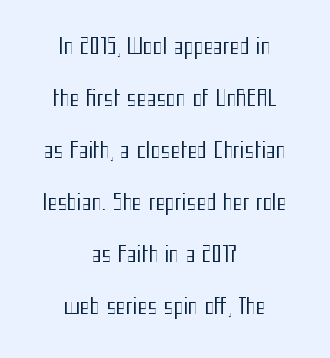
The specimen reads as upright at a glance. Is the type heavy? It reads as light-to-regular instead. Is the letter spacing exaggerated? No — it looks like the ordinary default. Caption: multi-line text, centered on the measure. If you measured baseline to baseline, you'd find a long distance.
